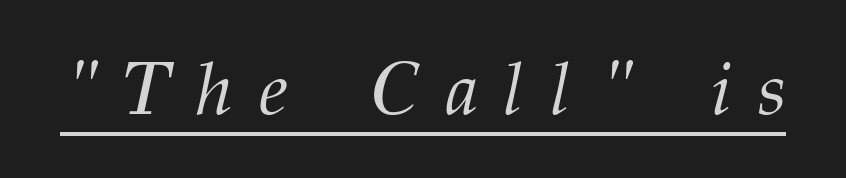
Q: Is the text bold? A: No.
Q: Is the text italic (slanted)? A: Yes, it leans right by about 12 degrees.
Q: Is the typeface a serif or a sans-serif typeface? A: Serif.
Q: Is the text underlined? A: Yes.
Q: Is the spacing between letters normal or unusually wide? A: Unusually wide.
Q: Width (condensed, normal, or wide)? A: Normal.
Q: Stroke contrast? A: Medium.
Q: x-height? A: Medium.
Q: Monospaced? A: No.
